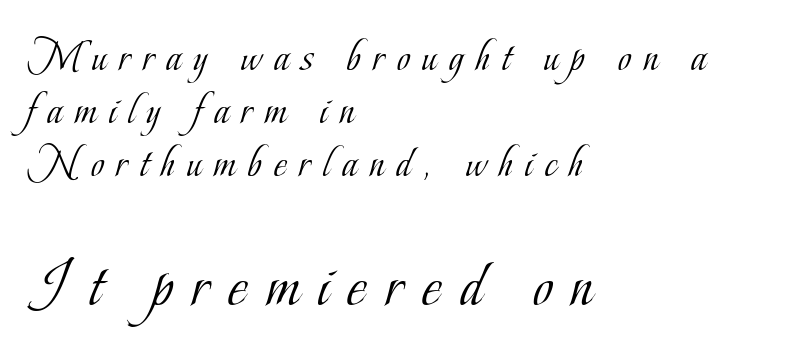
The image shows 68 px light, condensed serif type; set left-aligned, line spacing 1.18x, unusually wide letter spacing (+0.28 em), not underlined; the second (bottom) block is 1.51x larger; low stroke contrast and a small x-height.
